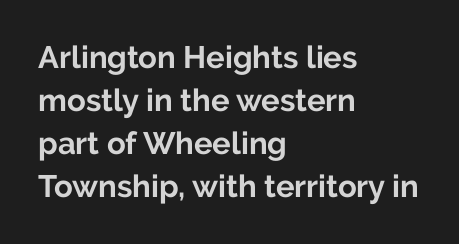
{"serif": "no", "italic": "no", "bold": "yes", "weight": "bold", "width": "normal", "stroke_contrast": "low", "x_height": "medium", "monospaced": "no", "underline": "no", "align": "left", "line_spacing": "normal", "line_spacing_ratio": 1.39, "letter_spacing": "normal", "letter_spacing_em": 0.0, "glyph_px": 31}
